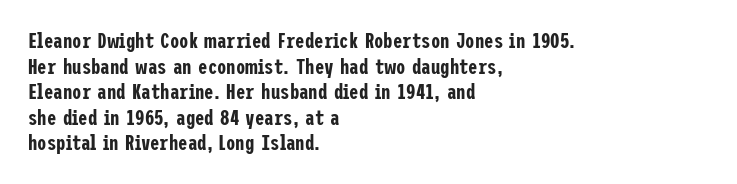
{"italic": "no", "underline": "no", "align": "left", "line_spacing_ratio": 1.22, "letter_spacing": "normal", "letter_spacing_em": 0.0, "glyph_px": 21}
